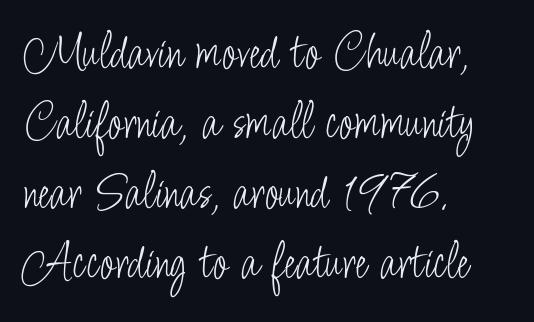
The image shows 53 px light, condensed sans-serif type; set left-aligned, normal line spacing (1.32x), normal letter spacing, not underlined; low stroke contrast and a small x-height.
